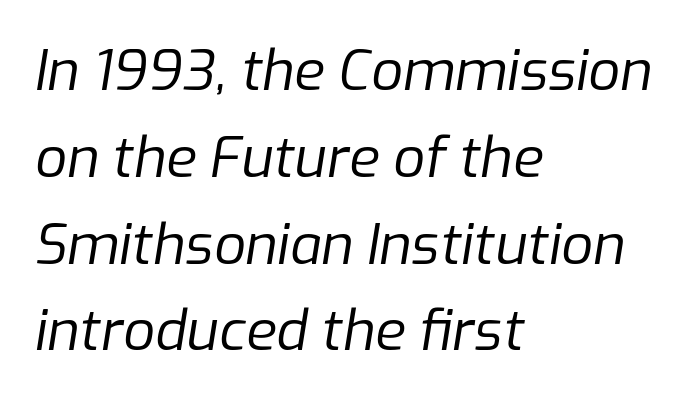
The image shows 56 px regular-weight type, italic (leaning right); set left-aligned, normal line spacing (1.55x), normal letter spacing, not underlined; low stroke contrast and a medium x-height.
